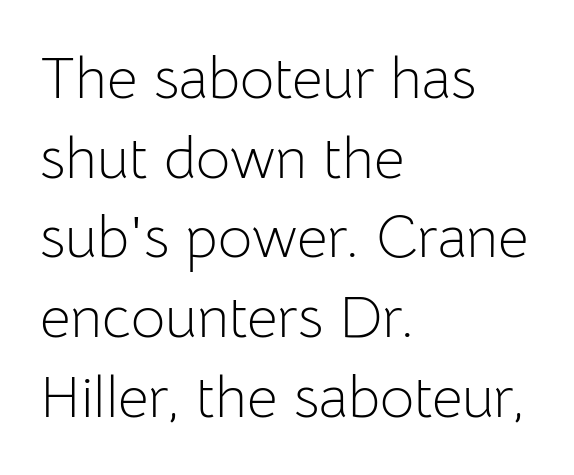
The line texture is even and compact thanks to regular tracking. Posture: vertical. Varying glyph widths throughout — classic text-font behaviour. Summary of vertical rhythm: regular, with standard interline spacing.
